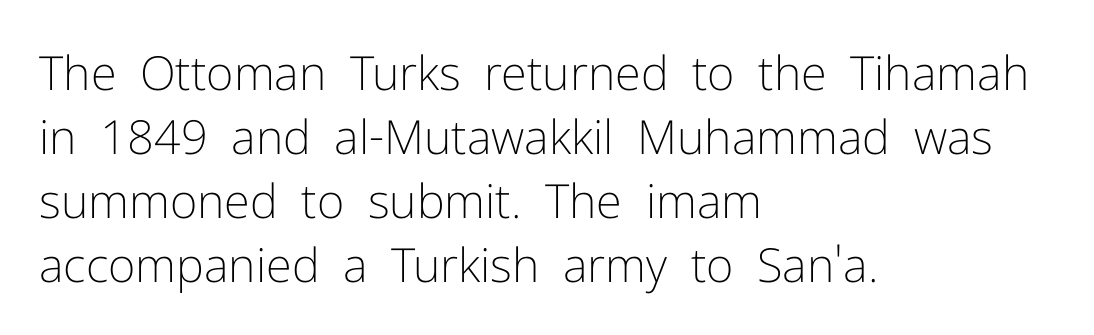
Q: Is the text bold? A: No.
Q: Is the text italic (slanted)? A: No, it is upright.
Q: Is the typeface a serif or a sans-serif typeface? A: Sans-serif.
Q: Is the text underlined? A: No.
Q: How is the paragraph aligned? A: Left-aligned.
Q: Is the spacing between letters normal or unusually wide? A: Normal.
Q: Is the spacing between lines tight, normal or loose? A: Normal.
Q: Width (condensed, normal, or wide)? A: Normal.
Q: Stroke contrast? A: Low.
Q: x-height? A: Medium.
Q: Monospaced? A: No.
